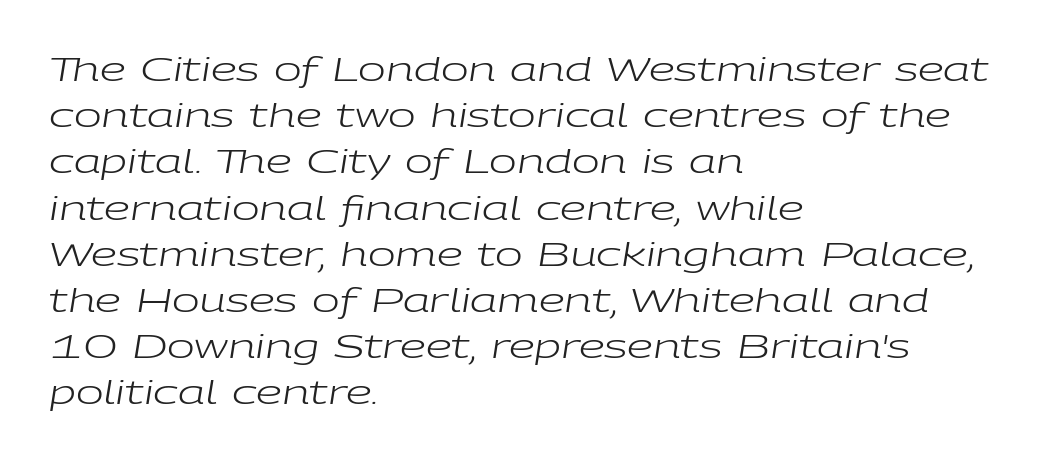
Q: Is the text bold? A: No.
Q: Is the text italic (slanted)? A: Yes, it leans right by about 9 degrees.
Q: Is the text underlined? A: No.
Q: How is the paragraph aligned? A: Left-aligned.
Q: Is the spacing between letters normal or unusually wide? A: Normal.
Q: Is the spacing between lines tight, normal or loose? A: Normal.
Q: Width (condensed, normal, or wide)? A: Wide.
Q: Stroke contrast? A: Low.
Q: x-height? A: Medium.
Q: Monospaced? A: No.
